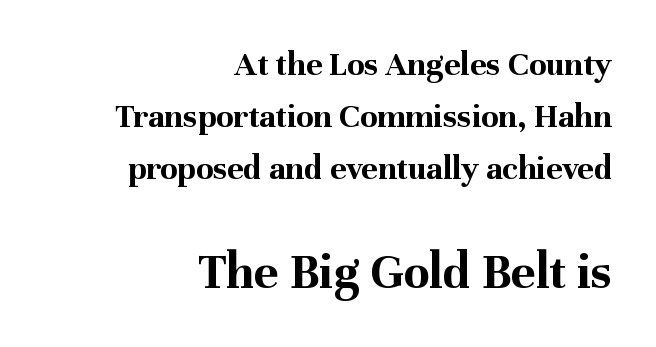
{"serif": "yes", "italic": "no", "bold": "yes", "weight": "bold", "width": "normal", "stroke_contrast": "medium", "x_height": "medium", "monospaced": "no", "underline": "no", "align": "right", "line_spacing": "normal", "line_spacing_ratio": 1.49, "letter_spacing": "normal", "letter_spacing_em": 0.0, "larger_block": "second", "size_ratio": 1.49, "glyph_px": 52}
